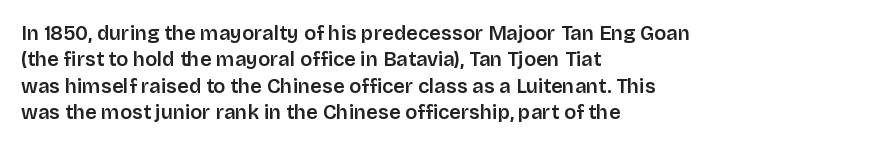
Q: Is the text bold? A: Semi-bold.
Q: Is the text italic (slanted)? A: No, it is upright.
Q: Is the text underlined? A: No.
Q: How is the paragraph aligned? A: Left-aligned.
Q: Is the spacing between letters normal or unusually wide? A: Normal.
Q: Is the spacing between lines tight, normal or loose? A: Normal.
